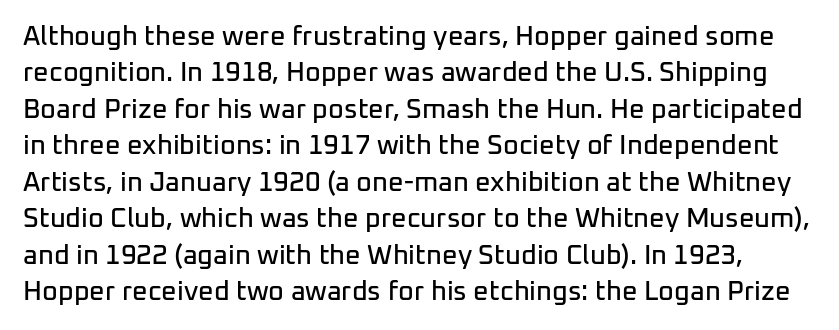
The image shows 27 px text type, upright; set normal line spacing (1.35x), normal letter spacing, not underlined.
